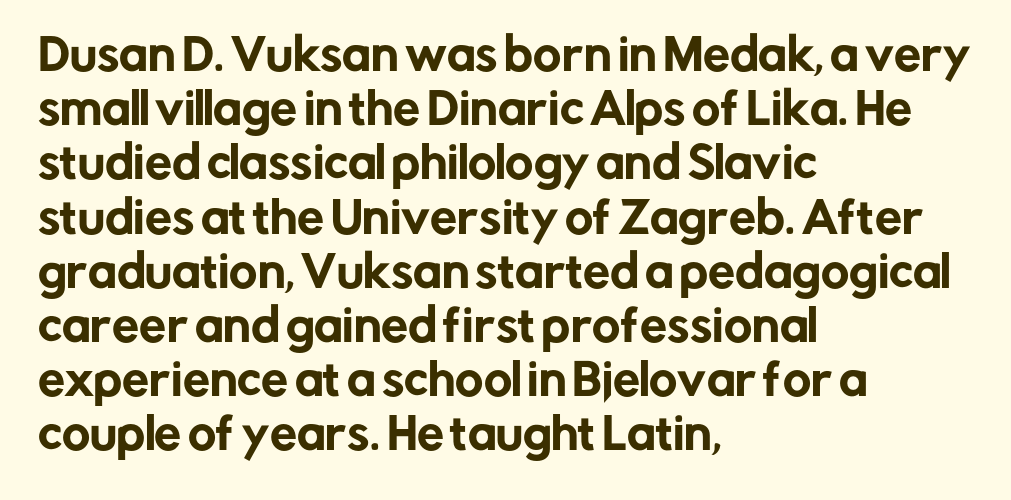
Q: Is the text italic (slanted)? A: No, it is upright.
Q: Is the typeface a serif or a sans-serif typeface? A: Sans-serif.
Q: Is the text underlined? A: No.
Q: How is the paragraph aligned? A: Left-aligned.
Q: Is the spacing between letters normal or unusually wide? A: Normal.
Q: Is the spacing between lines tight, normal or loose? A: Normal.
Q: Width (condensed, normal, or wide)? A: Normal.
Q: Stroke contrast? A: Low.
Q: x-height? A: Medium.
Q: Monospaced? A: No.
